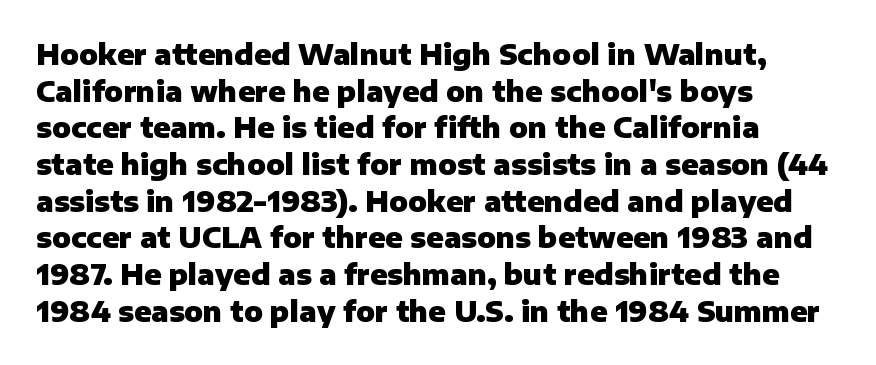
Think of a printed novel: that variable character pitch is what you see here. The lettering holds an erect, upright posture throughout. The passage shown has conventional tracking throughout. Every row of glyphs begins at an identical x-position on the left. The string is rendered with underlining switched off. Compared with an ordinary text face, these strokes are far heavier — a full bold.
